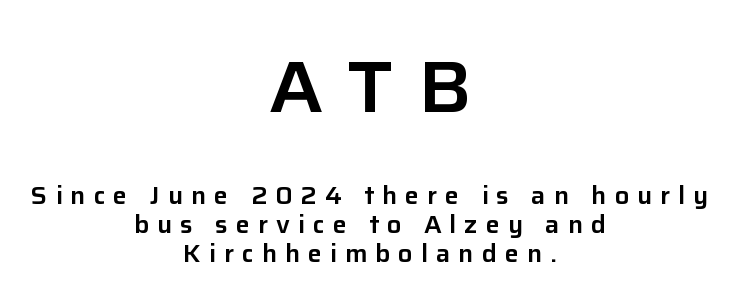
{"serif": "no", "italic": "no", "width": "normal", "stroke_contrast": "low", "x_height": "medium", "monospaced": "no", "underline": "no", "align": "center", "line_spacing_ratio": 1.21, "letter_spacing": "wide", "letter_spacing_em": 0.33, "larger_block": "first", "size_ratio": 3.04, "glyph_px": 73}
